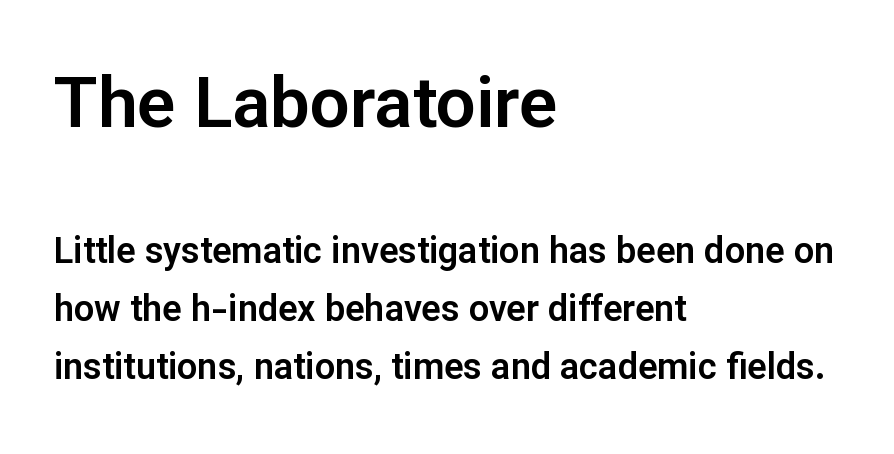
The image shows 71 px sans-serif type, upright; set left-aligned, normal line spacing (1.62x), normal letter spacing, not underlined; the first (top) block is 1.97x larger; low stroke contrast and a medium x-height.
